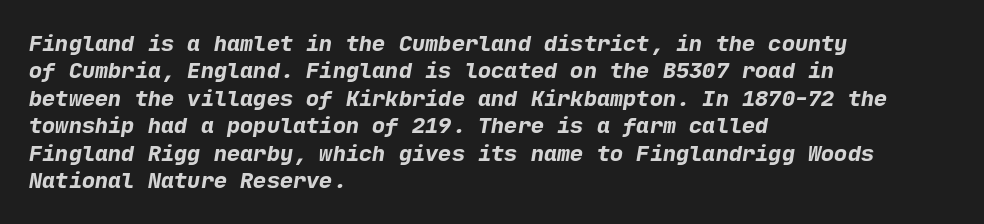
The image shows 22 px bold type; set left-aligned, normal line spacing (1.25x), normal letter spacing, not underlined.
